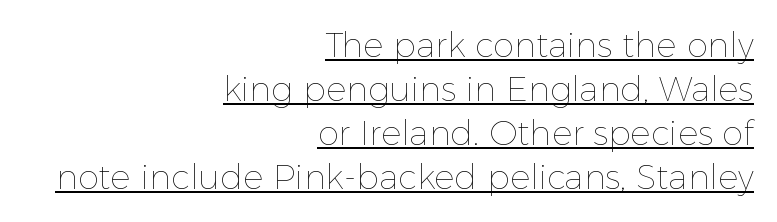
The image shows 34 px thin type, upright; set right-aligned, normal line spacing (1.29x), normal letter spacing, underlined; a medium x-height.
